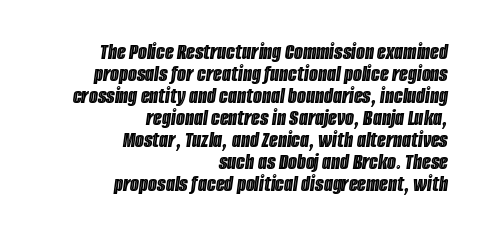
Honestly, the letter spacing is just normal — you wouldn't notice it. Rows of type sit shoulder to shoulder in the vertical direction. The space directly below the letters is spotless. This rendering uses right alignment, leaving the left contour irregular. Observe the lean: these are italic letterforms.
